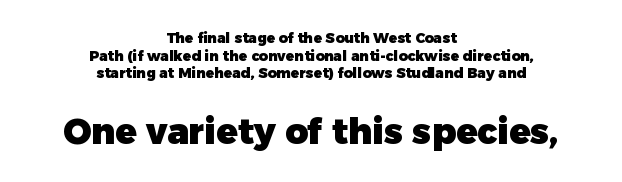
The image shows 35 px heavy sans-serif type, upright; set centered, normal line spacing (1.26x), normal letter spacing, not underlined; the second (bottom) block is 2.5x larger; low stroke contrast and a medium x-height.
